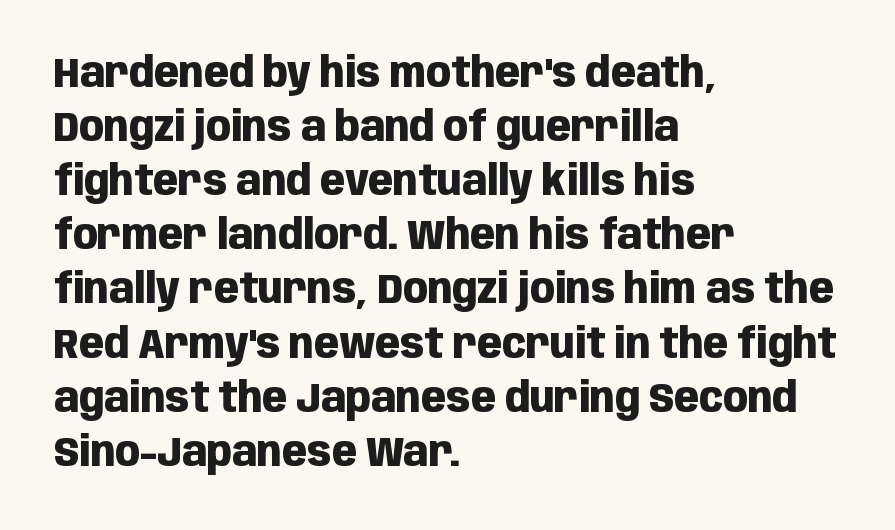
{"serif": "no", "italic": "no", "bold": "yes", "weight": "heavy", "width": "condensed", "stroke_contrast": "low", "x_height": "large", "monospaced": "no", "underline": "no", "align": "left", "line_spacing": "normal", "line_spacing_ratio": 1.32, "letter_spacing": "normal", "letter_spacing_em": 0.0, "glyph_px": 41}
